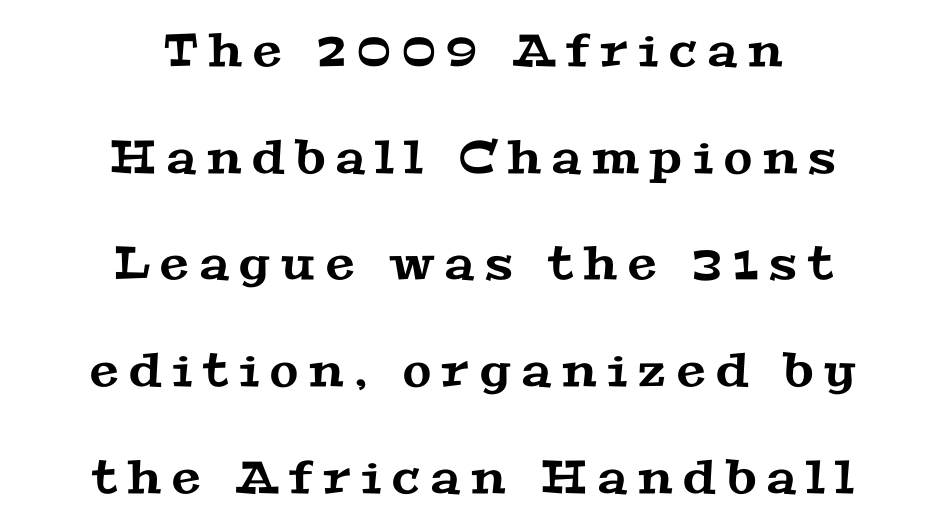
{"serif": "yes", "width": "wide", "stroke_contrast": "medium", "x_height": "medium", "monospaced": "no", "underline": "no", "align": "center", "line_spacing": "loose", "line_spacing_ratio": 2.32, "letter_spacing": "wide", "letter_spacing_em": 0.24, "glyph_px": 46}
